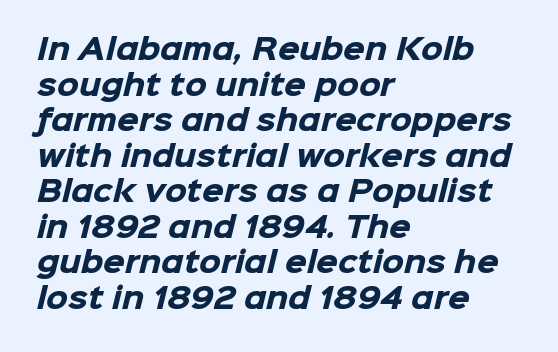
Q: Is the text bold? A: Yes.
Q: Is the typeface a serif or a sans-serif typeface? A: Sans-serif.
Q: Is the text underlined? A: No.
Q: How is the paragraph aligned? A: Left-aligned.
Q: Is the spacing between letters normal or unusually wide? A: Normal.
Q: Is the spacing between lines tight, normal or loose? A: Normal.
Q: Width (condensed, normal, or wide)? A: Normal.
Q: Stroke contrast? A: Low.
Q: x-height? A: Medium.
Q: Monospaced? A: No.
